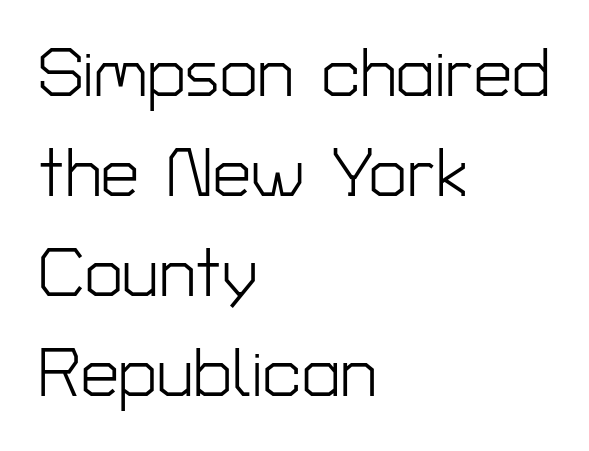
Q: Is the text bold? A: No.
Q: Is the text italic (slanted)? A: No, it is upright.
Q: Is the typeface a serif or a sans-serif typeface? A: Sans-serif.
Q: Is the text underlined? A: No.
Q: How is the paragraph aligned? A: Left-aligned.
Q: Is the spacing between letters normal or unusually wide? A: Normal.
Q: Is the spacing between lines tight, normal or loose? A: Normal.
Q: Width (condensed, normal, or wide)? A: Normal.
Q: Stroke contrast? A: Low.
Q: x-height? A: Medium.
Q: Monospaced? A: No.
